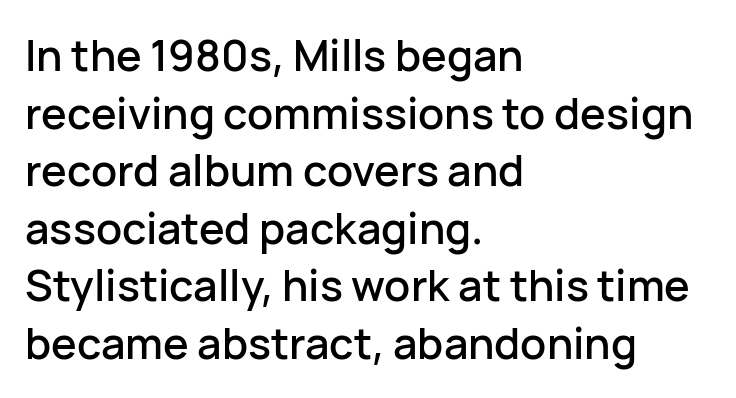
{"serif": "no", "italic": "no", "width": "normal", "stroke_contrast": "low", "x_height": "medium", "monospaced": "no", "underline": "no", "align": "left", "line_spacing": "normal", "line_spacing_ratio": 1.34, "letter_spacing": "normal", "letter_spacing_em": 0.0, "glyph_px": 43}
